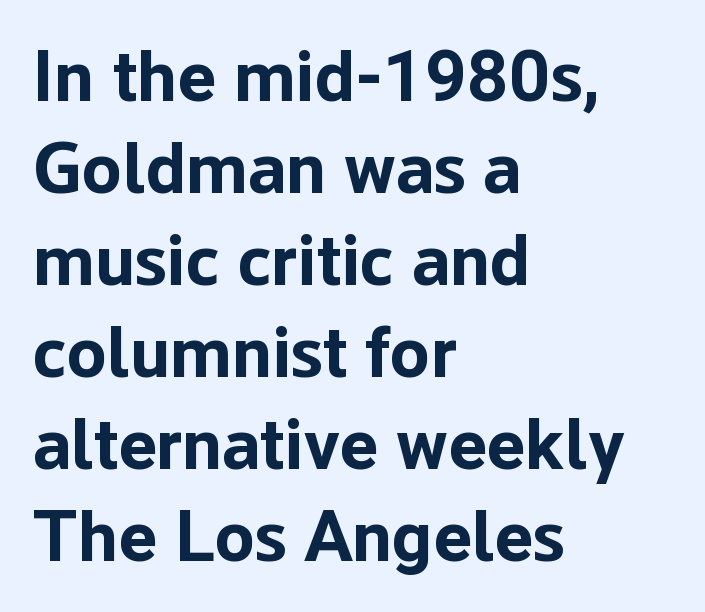
{"serif": "no", "italic": "no", "bold": "yes", "weight": "bold", "width": "normal", "stroke_contrast": "low", "x_height": "medium", "monospaced": "no", "underline": "no", "align": "left", "line_spacing": "normal", "line_spacing_ratio": 1.26, "letter_spacing": "normal", "letter_spacing_em": 0.0, "glyph_px": 73}
